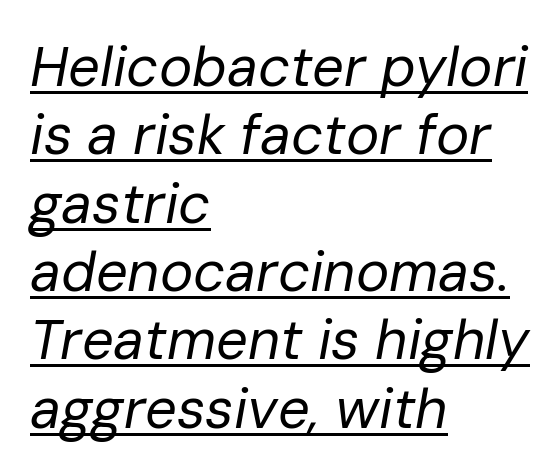
Q: Is the text bold? A: No.
Q: Is the text italic (slanted)? A: Yes, it leans right by about 10 degrees.
Q: Is the text underlined? A: Yes.
Q: How is the paragraph aligned? A: Left-aligned.
Q: Is the spacing between letters normal or unusually wide? A: Normal.
Q: Width (condensed, normal, or wide)? A: Normal.
Q: Stroke contrast? A: Low.
Q: x-height? A: Medium.
Q: Monospaced? A: No.
